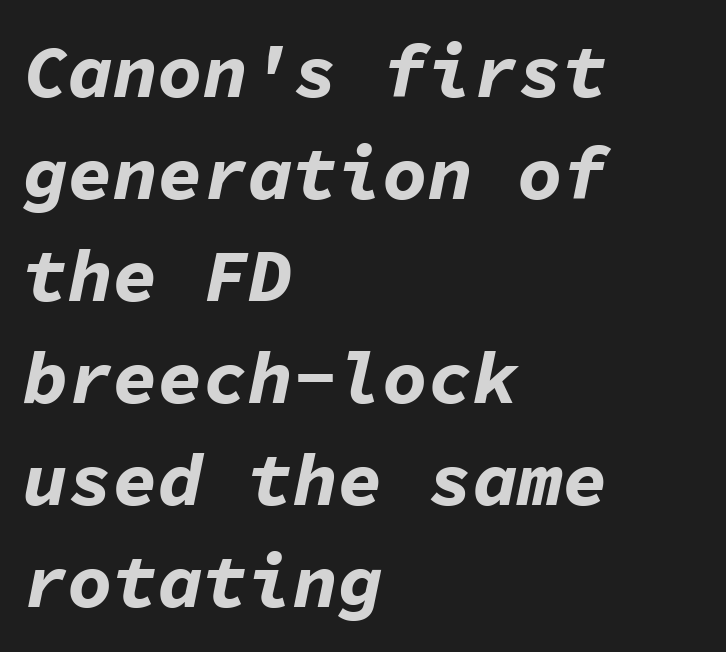
Q: Is the text bold? A: Yes.
Q: Is the text italic (slanted)? A: Yes, it leans right by about 11 degrees.
Q: Is the text underlined? A: No.
Q: How is the paragraph aligned? A: Left-aligned.
Q: Is the spacing between letters normal or unusually wide? A: Normal.
Q: Is the spacing between lines tight, normal or loose? A: Normal.
Q: Width (condensed, normal, or wide)? A: Normal.
Q: Stroke contrast? A: Low.
Q: x-height? A: Medium.
Q: Monospaced? A: Yes.
